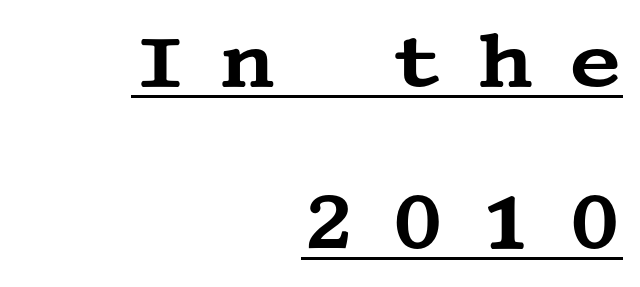
{"serif": "yes", "italic": "no", "width": "wide", "stroke_contrast": "medium", "x_height": "large", "underline": "yes", "align": "right", "line_spacing": "loose", "line_spacing_ratio": 2.16, "letter_spacing": "wide", "letter_spacing_em": 0.44, "glyph_px": 75}
